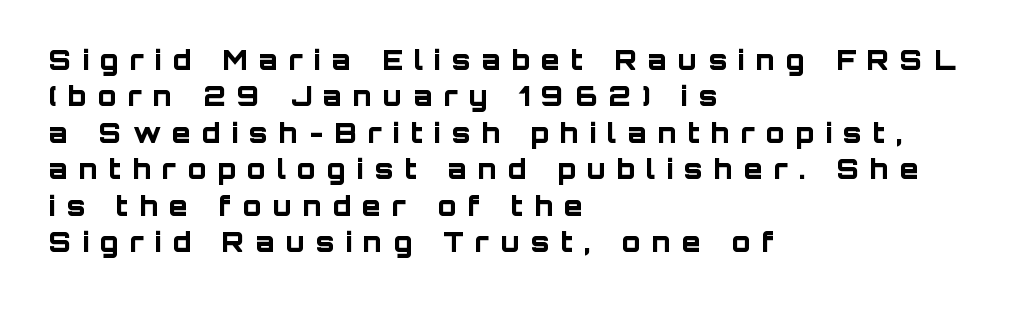
Here the glyphs are tracked loosely, breaking word shapes into spaced letters. Nope, not italic — everything's standing straight. Where is the straight margin? On the left. Reading down the column, the eye jumps a familiar distance to each next line. No word sits above an underline. This is heavy type, rendered in bold.
